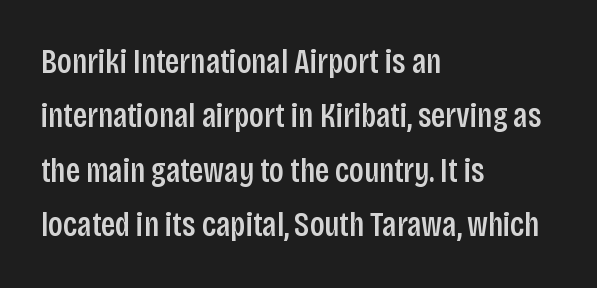
{"serif": "no", "italic": "no", "width": "condensed", "stroke_contrast": "low", "x_height": "large", "monospaced": "no", "underline": "no", "align": "left", "line_spacing": "normal", "line_spacing_ratio": 1.6, "letter_spacing": "normal", "letter_spacing_em": 0.0, "glyph_px": 34}
